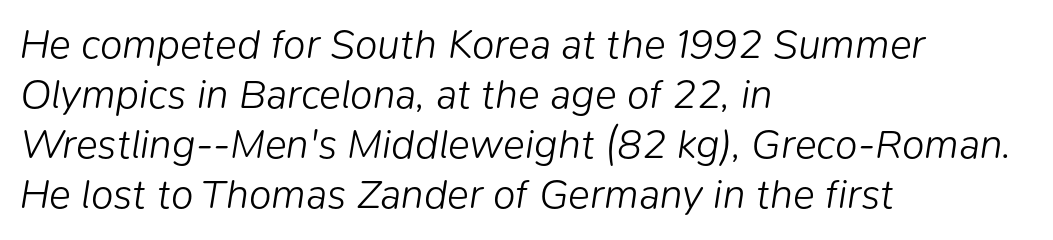
The image shows 41 px light type, italic (leaning right); set left-aligned, line spacing 1.22x, normal letter spacing, not underlined; low stroke contrast and a medium x-height.
